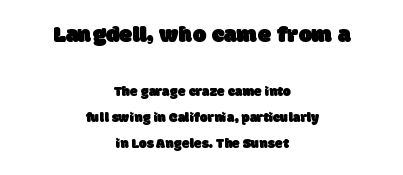
No word sits above an underline. Size contrast runs from large at the top to small at the bottom. How are the letters spaced? Ordinarily, with no added tracking. One-word summary of the alignment: center.
